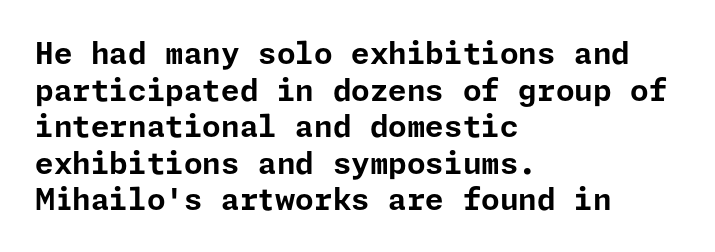
Q: Is the text bold? A: Yes.
Q: Is the text italic (slanted)? A: No, it is upright.
Q: Is the typeface a serif or a sans-serif typeface? A: Sans-serif.
Q: Is the text underlined? A: No.
Q: How is the paragraph aligned? A: Left-aligned.
Q: Is the spacing between letters normal or unusually wide? A: Normal.
Q: Width (condensed, normal, or wide)? A: Normal.
Q: Stroke contrast? A: Low.
Q: x-height? A: Medium.
